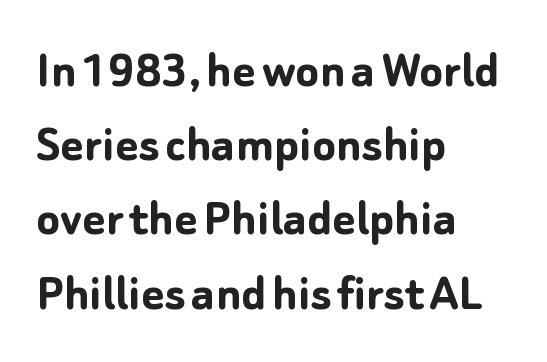
{"serif": "no", "italic": "no", "bold": "yes", "weight": "semibold", "width": "normal", "stroke_contrast": "low", "x_height": "medium", "monospaced": "no", "underline": "no", "align": "left", "line_spacing": "normal", "line_spacing_ratio": 1.35, "letter_spacing": "normal", "letter_spacing_em": 0.0, "glyph_px": 55}
